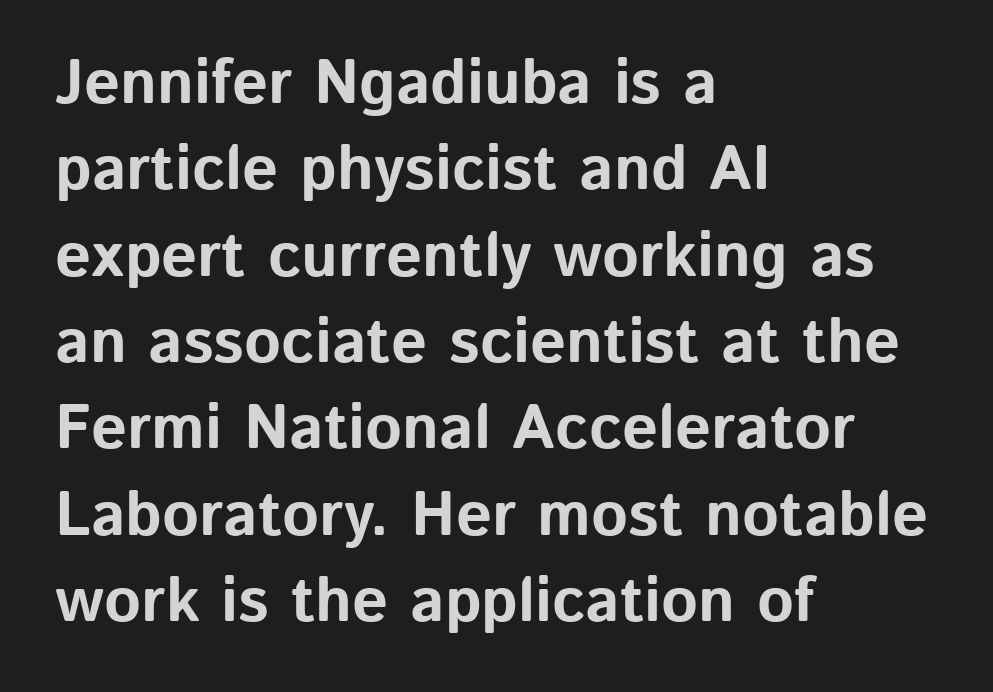
Q: Is the text bold? A: Yes.
Q: Is the text italic (slanted)? A: No, it is upright.
Q: Is the typeface a serif or a sans-serif typeface? A: Sans-serif.
Q: Is the text underlined? A: No.
Q: How is the paragraph aligned? A: Left-aligned.
Q: Is the spacing between letters normal or unusually wide? A: Normal.
Q: Is the spacing between lines tight, normal or loose? A: Normal.
Q: Width (condensed, normal, or wide)? A: Normal.
Q: Stroke contrast? A: Low.
Q: x-height? A: Medium.
Q: Monospaced? A: No.
